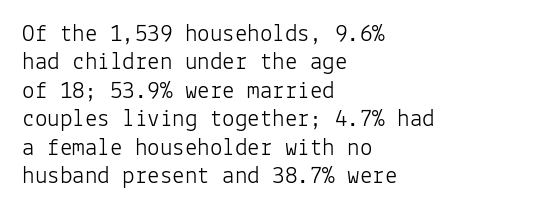
Q: Is the text bold? A: No.
Q: Is the text italic (slanted)? A: No, it is upright.
Q: Is the text underlined? A: No.
Q: How is the paragraph aligned? A: Left-aligned.
Q: Is the spacing between letters normal or unusually wide? A: Normal.
Q: Is the spacing between lines tight, normal or loose? A: Tight.
